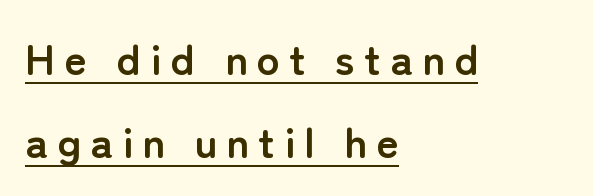
These lines are rendered in a variable-pitch font. On the weight axis this lands at bold, roughly 700. Which margin do the lines hug? The left one — the right edge is uneven. The designer went with a sans here, leaving each stem footless. The letters stand upright; this is a roman face. Tracking here is generous; glyphs stand well apart from one another.
